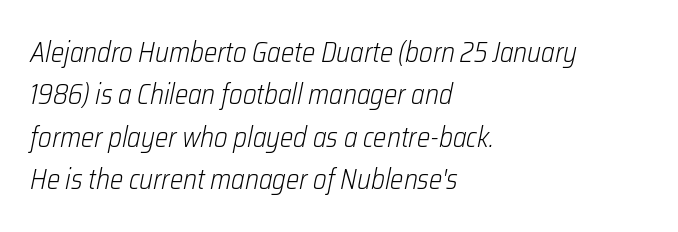
Weight: in the light-to-regular range. Short and long lines alike share a common starting point at left. Between one letter and the next there's only the usual sliver of space. Rendered with sloped, italic letterforms. The rendering uses natural spacing where letterforms have individual widths.
